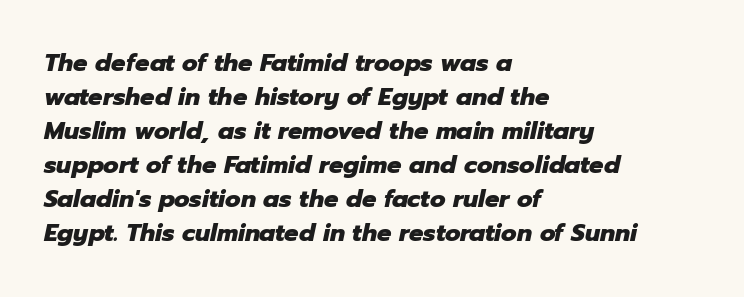
Q: Is the text bold? A: Yes.
Q: Is the text italic (slanted)? A: Yes, it leans right by about 12 degrees.
Q: Is the text underlined? A: No.
Q: How is the paragraph aligned? A: Left-aligned.
Q: Is the spacing between letters normal or unusually wide? A: Normal.
Q: Is the spacing between lines tight, normal or loose? A: Normal.
